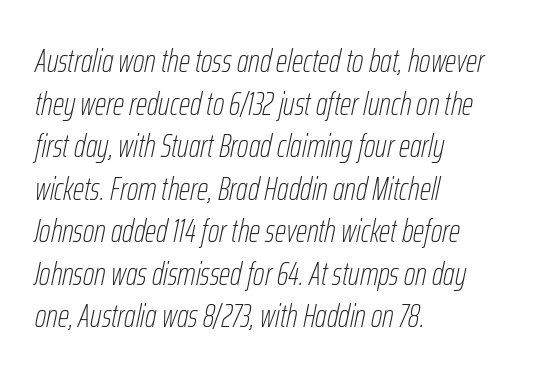
Which margin do the lines hug? The left one — the right edge is uneven. These lines were composed using italics. Counters stay open thanks to moderate or lighter strokes. The passage shown stacks its lines at a standard gap. You could not count columns in this text — the font is proportionally spaced. The words here are not underlined.
